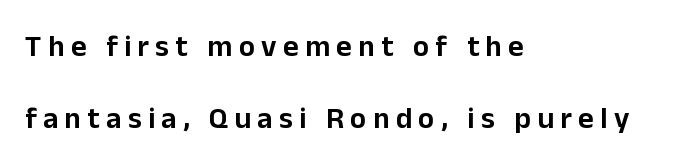
The image shows 30 px sans-serif type, upright; set left-aligned, loose line spacing (2.39x), unusually wide letter spacing (+0.21 em), not underlined; low stroke contrast and a medium x-height.
